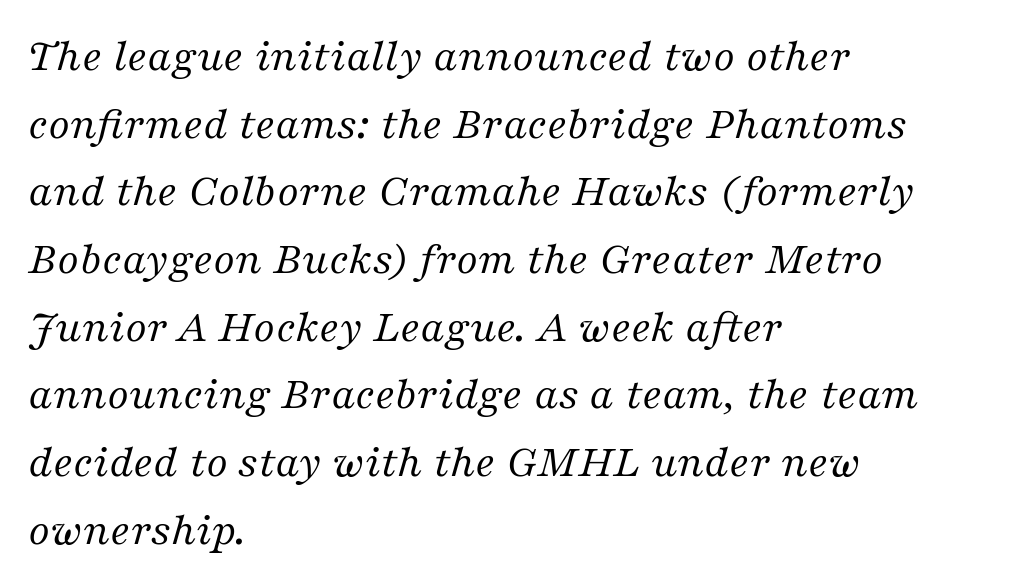
The image shows 47 px regular-weight serif type, italic (leaning right); set left-aligned, normal line spacing (1.44x), normal letter spacing, not underlined; medium stroke contrast and a medium x-height.
